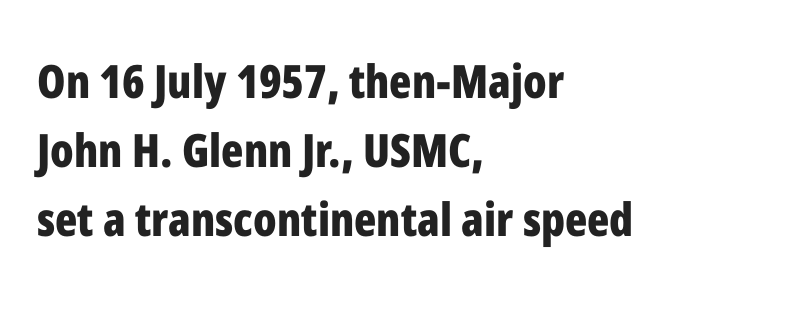
These lines are rendered in a variable-pitch font. Descenders hang freely into open space. If you drew a line through each stem, it would be perfectly vertical. Honestly, the letter spacing is just normal — you wouldn't notice it. Is this a sans? Yes — the strokes have no serifs. Whoever set this chose a conventional vertical rhythm.
